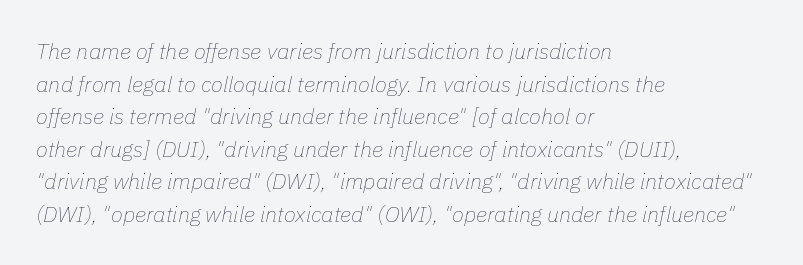
{"italic": "yes", "lean": "right", "slant_degrees": 11, "bold": "no", "underline": "no", "align": "left", "line_spacing": "normal", "line_spacing_ratio": 1.48, "letter_spacing": "normal", "letter_spacing_em": 0.0, "glyph_px": 22}
